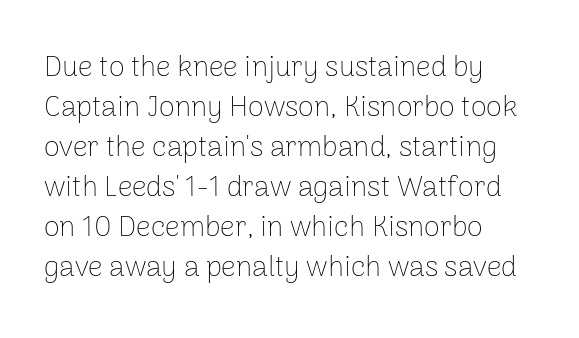
The image shows 29 px thin sans-serif type, upright; set left-aligned, normal line spacing (1.38x), normal letter spacing, not underlined; low stroke contrast and a medium x-height.
